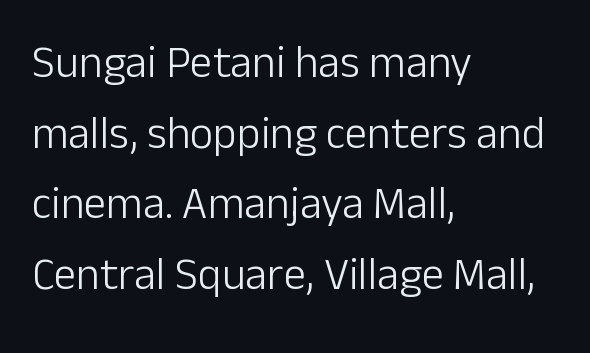
Casual observation: everything's shoved over to the left. Is the letter spacing exaggerated? No — it looks like the ordinary default. Descenders are the only things crossing below the line. Weight class: somewhere from thin through regular. Typographically, this falls in the sans-serif category.
